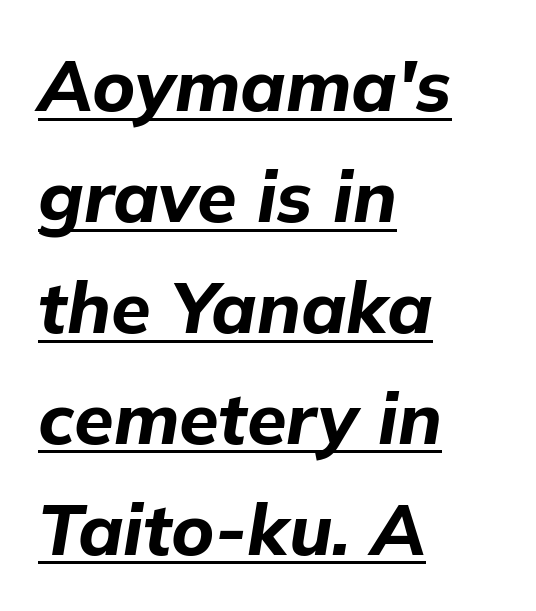
The type is set solid horizontally, with unmodified tracking. Each letter keeps its own natural width here, so spacing adapts to shape. These words are printed bold, with thick strokes throughout. You can tell it's italic because the verticals aren't actually vertical.
